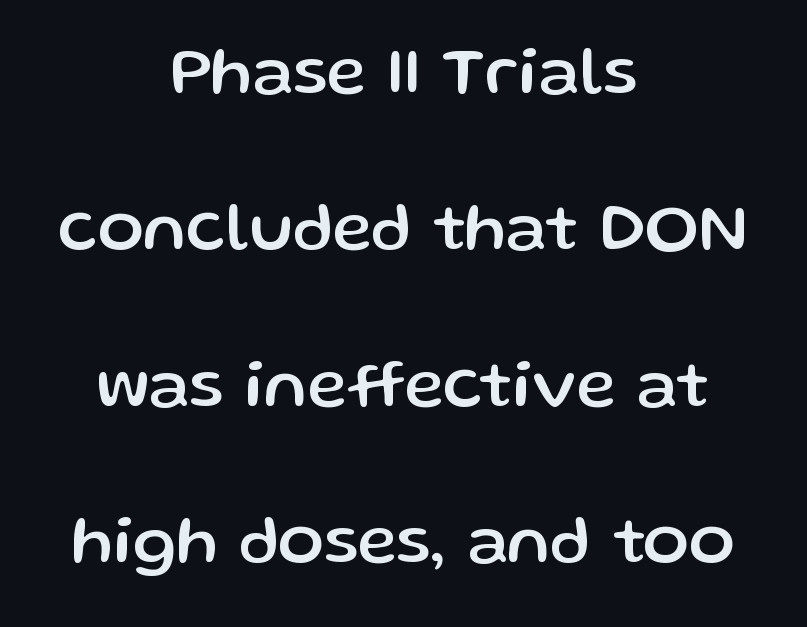
{"serif": "no", "italic": "no", "width": "normal", "stroke_contrast": "low", "x_height": "medium", "monospaced": "no", "underline": "no", "align": "center", "line_spacing": "loose", "line_spacing_ratio": 2.3, "letter_spacing": "normal", "letter_spacing_em": 0.0, "glyph_px": 68}
